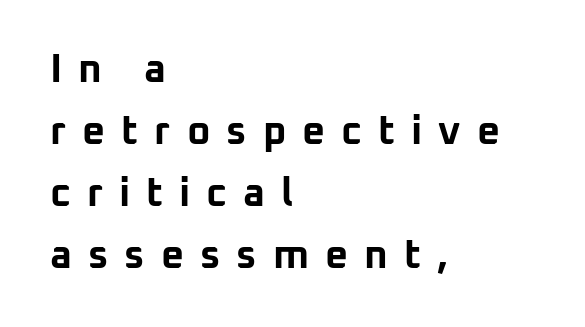
The image shows 40 px bold sans-serif type, upright; set left-aligned, normal line spacing (1.55x), unusually wide letter spacing (+0.4 em), not underlined; low stroke contrast and a medium x-height.
